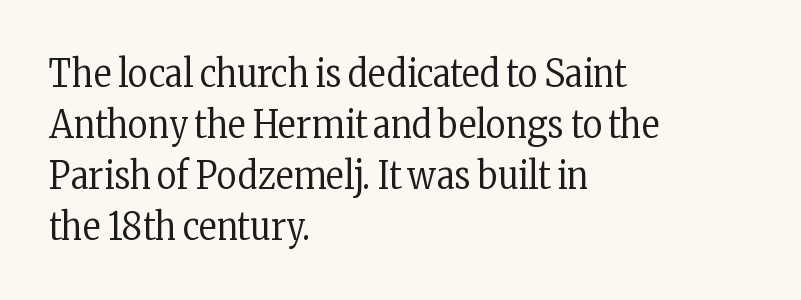
Words float on clear page, feet unadorned. The letters advance in unequal steps, a hallmark of proportional type. The lettering holds an erect, upright posture throughout. Does the type have serifs? Yes, each stem ends in a small foot. The letterforms sit shoulder to shoulder at normal distance.
